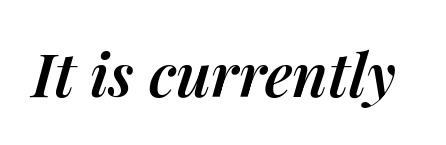
The strip under each line holds only bare page. This rendering leaves character spacing at its baseline value. Typographic density is moderately raised because the face is semibold. These lines are rendered in a variable-pitch font. The lettering tilts uniformly, giving the passage an italic look.
